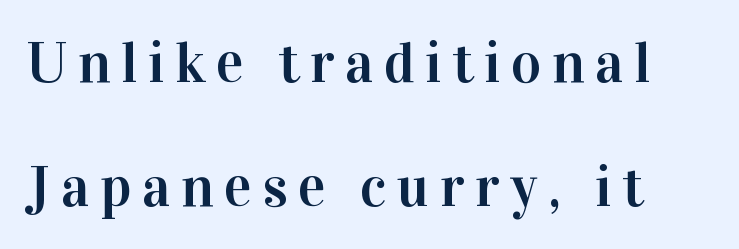
{"serif": "yes", "italic": "no", "width": "normal", "stroke_contrast": "high", "x_height": "medium", "monospaced": "no", "underline": "no", "align": "left", "line_spacing": "loose", "line_spacing_ratio": 2.13, "glyph_px": 58}
